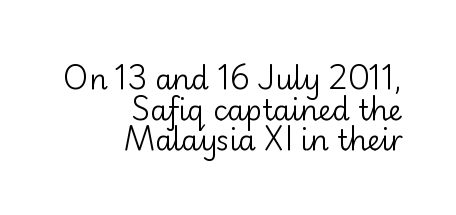
How would I describe the line gaps? Narrow and economical. Caption: standard tracking, unaltered. Upright lettering throughout. The rendering uses natural spacing where letterforms have individual widths.
